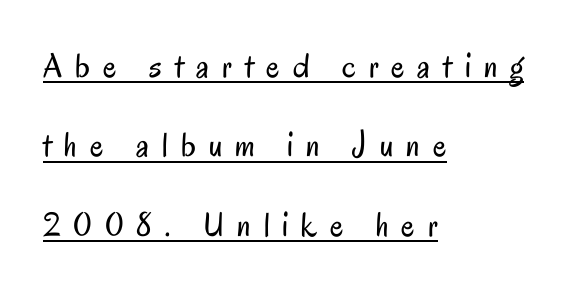
The image shows 35 px regular-weight, condensed sans-serif type, upright; set left-aligned, loose line spacing (2.27x), unusually wide letter spacing (+0.37 em), underlined; low stroke contrast and a small x-height.
